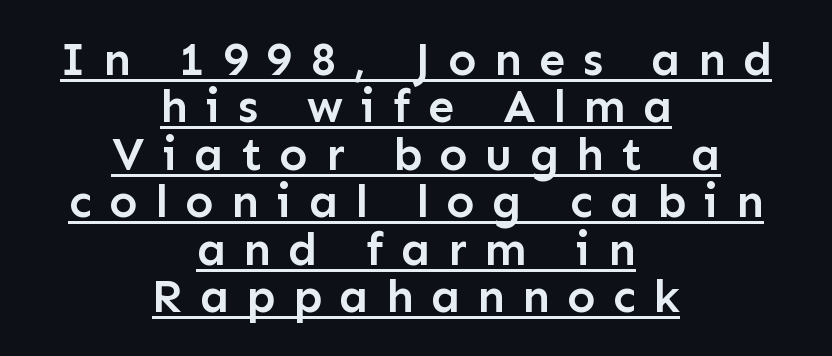
{"serif": "no", "italic": "no", "bold": "semi", "weight": "semibold", "width": "normal", "stroke_contrast": "low", "x_height": "medium", "monospaced": "no", "underline": "yes", "align": "center", "line_spacing": "tight", "line_spacing_ratio": 1.01, "letter_spacing": "wide", "letter_spacing_em": 0.37, "glyph_px": 47}
